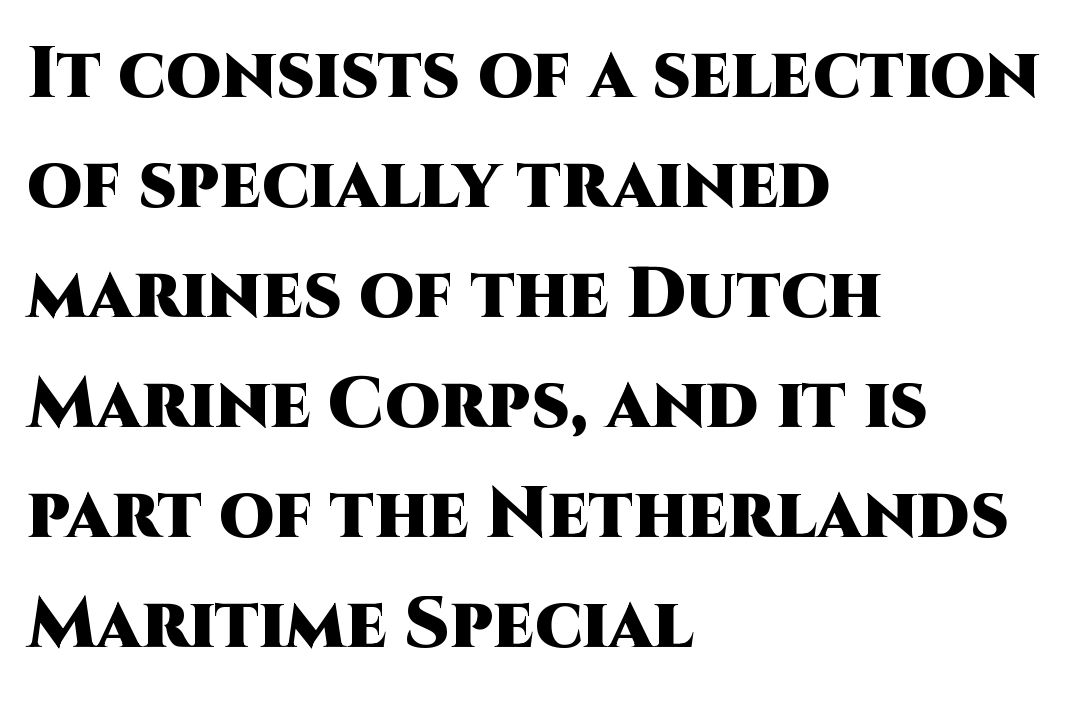
The strokes are fattened all the way to bold. Descender tails drop into unmarked territory. Think of a printed novel: that variable character pitch is what you see here. Summary of vertical rhythm: regular, with standard interline spacing. Nothing sits at the stroke ends, so this counts as sans-serif.
